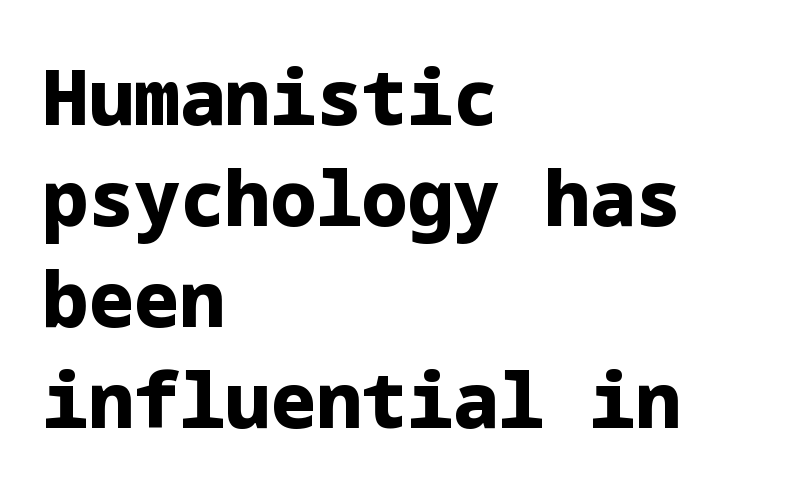
The image shows 76 px heavy sans-serif type, upright; set left-aligned, normal line spacing (1.33x), normal letter spacing, not underlined; low stroke contrast and a medium x-height.
